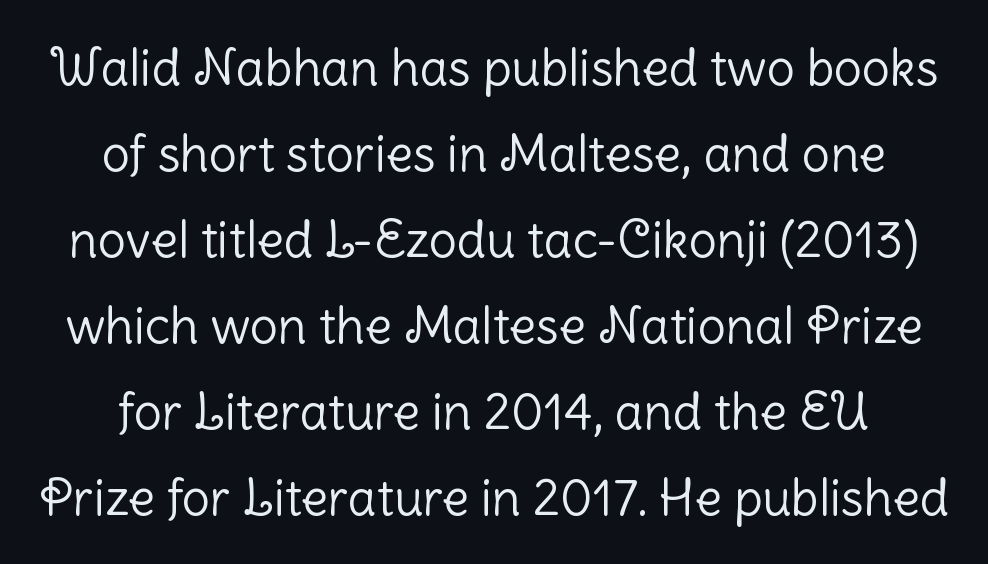
The image shows 50 px light sans-serif type, upright; set line spacing 1.72x, normal letter spacing, not underlined; low stroke contrast and a medium x-height.
